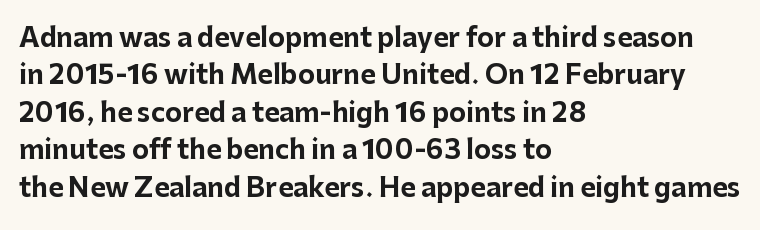
{"italic": "no", "bold": "yes", "underline": "no", "align": "left", "line_spacing": "normal", "line_spacing_ratio": 1.44, "letter_spacing": "normal", "letter_spacing_em": 0.0, "glyph_px": 26}
